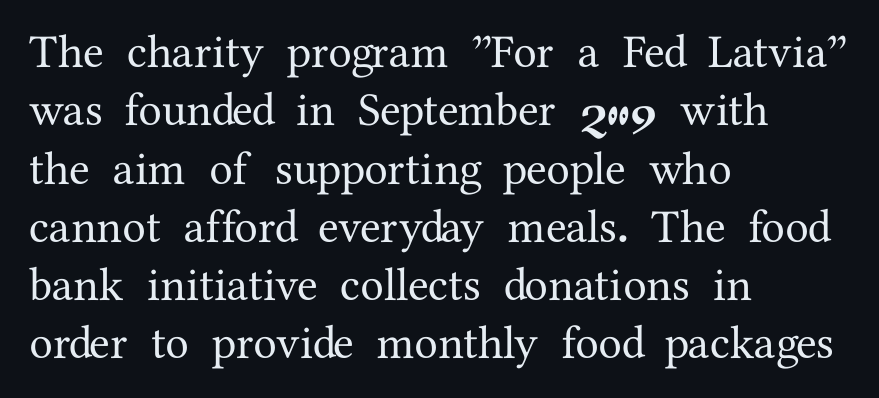
{"serif": "yes", "italic": "no", "width": "normal", "stroke_contrast": "medium", "x_height": "medium", "monospaced": "no", "underline": "no", "align": "left", "line_spacing_ratio": 1.24, "letter_spacing": "normal", "letter_spacing_em": 0.0, "glyph_px": 47}
